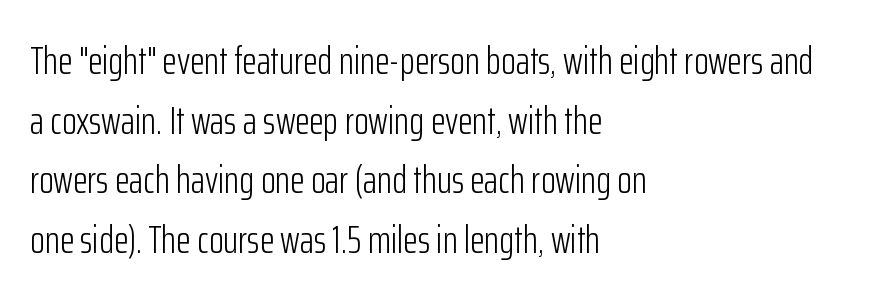
Caption: standard tracking, unaltered. These lines are set flush left with a ragged right edge. Serifs: no, the terminals of the letterforms are clean. Spacing verdict: proportional, widths tailored to each character. Leading: standard.
